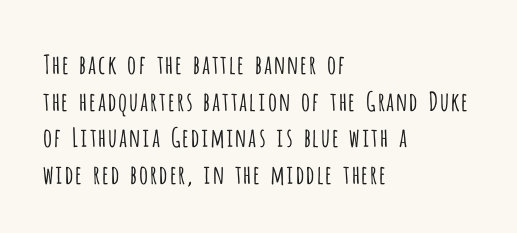
{"italic": "no", "bold": "no", "underline": "no", "align": "left", "line_spacing": "normal", "line_spacing_ratio": 1.41, "letter_spacing": "normal", "letter_spacing_em": 0.0, "glyph_px": 26}
